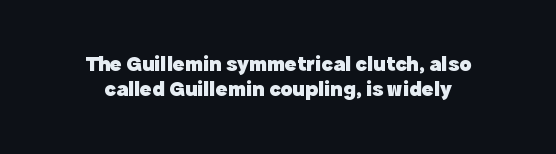
{"italic": "no", "bold": "yes", "underline": "no", "align": "center", "line_spacing": "tight", "line_spacing_ratio": 1.14, "letter_spacing": "normal", "letter_spacing_em": 0.0, "glyph_px": 22}
